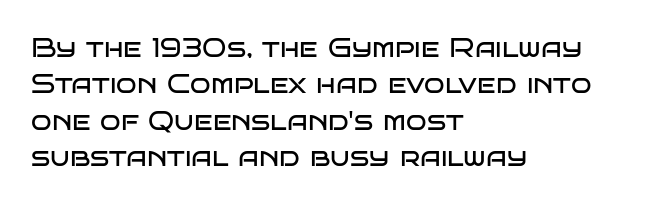
Upright lettering throughout. Reading down the column, the eye jumps a familiar distance to each next line. The typesetting does not lean heavy: it is not bold. Horizontal alignment here is leftward, the default for most running prose. The space directly below the letters is spotless. Glyph-to-glyph distance matches everyday printed text.
